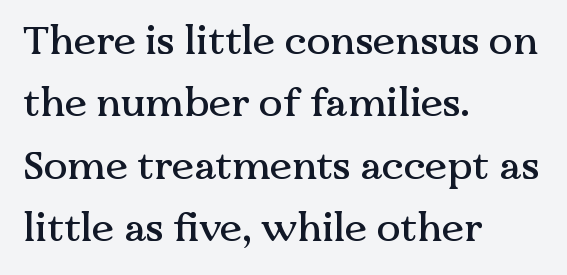
The image shows 40 px serif type, upright; set left-aligned, normal line spacing (1.56x), normal letter spacing, not underlined; medium stroke contrast and a medium x-height.
